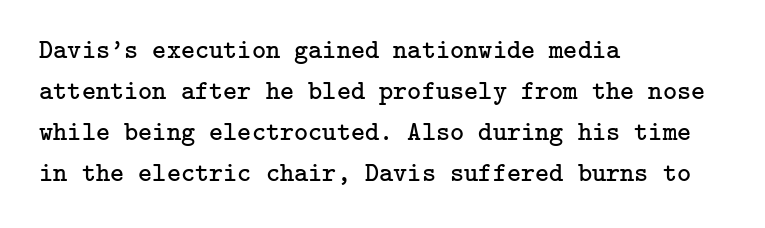
{"italic": "no", "bold": "no", "underline": "no", "align": "left", "line_spacing": "normal", "line_spacing_ratio": 1.52, "letter_spacing": "normal", "letter_spacing_em": 0.0, "glyph_px": 27}
